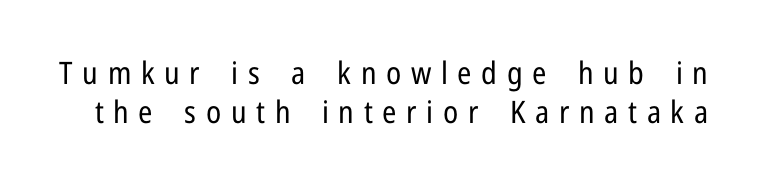
Q: Is the text bold? A: No.
Q: Is the text italic (slanted)? A: No, it is upright.
Q: Is the typeface a serif or a sans-serif typeface? A: Sans-serif.
Q: Is the text underlined? A: No.
Q: Is the spacing between letters normal or unusually wide? A: Unusually wide.
Q: Is the spacing between lines tight, normal or loose? A: Normal.
Q: Width (condensed, normal, or wide)? A: Condensed.
Q: Stroke contrast? A: Low.
Q: x-height? A: Medium.
Q: Monospaced? A: No.
